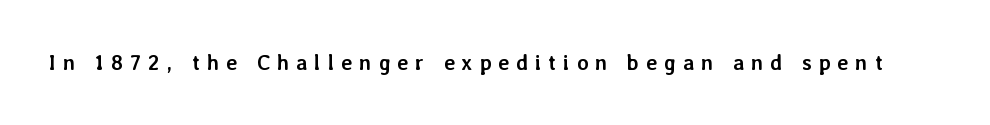
Q: Is the text bold? A: Yes.
Q: Is the text italic (slanted)? A: No, it is upright.
Q: Is the text underlined? A: No.
Q: Is the spacing between letters normal or unusually wide? A: Unusually wide.
